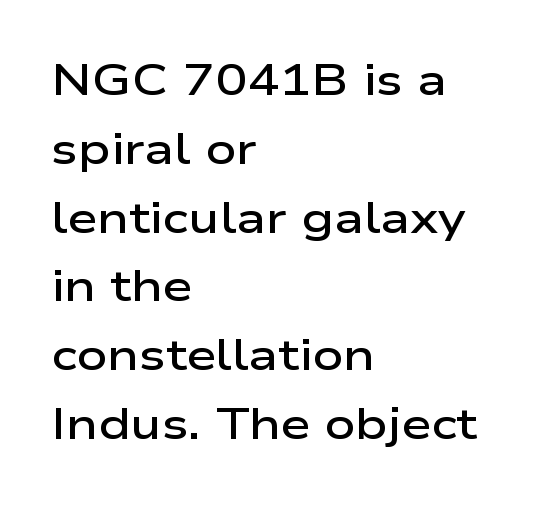
Q: Is the text bold? A: Semi-bold.
Q: Is the text italic (slanted)? A: No, it is upright.
Q: Is the typeface a serif or a sans-serif typeface? A: Sans-serif.
Q: Is the text underlined? A: No.
Q: How is the paragraph aligned? A: Left-aligned.
Q: Is the spacing between letters normal or unusually wide? A: Normal.
Q: Is the spacing between lines tight, normal or loose? A: Normal.
Q: Width (condensed, normal, or wide)? A: Wide.
Q: Stroke contrast? A: Low.
Q: x-height? A: Medium.
Q: Monospaced? A: No.
